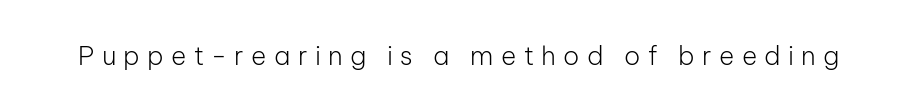
{"italic": "no", "bold": "no", "underline": "no", "letter_spacing": "wide", "letter_spacing_em": 0.28, "glyph_px": 26}
